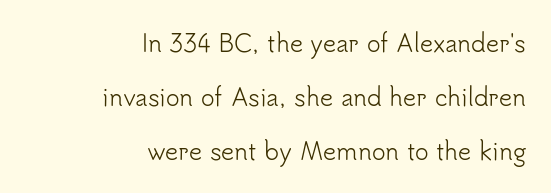
{"italic": "no", "bold": "no", "underline": "no", "align": "right", "line_spacing": "loose", "line_spacing_ratio": 2.35, "letter_spacing": "normal", "letter_spacing_em": 0.0, "glyph_px": 23}
